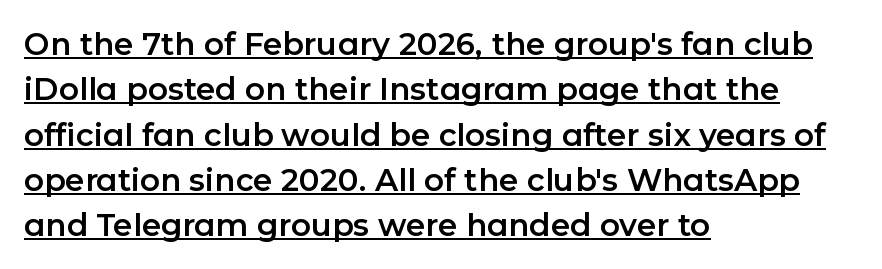
The image shows 31 px sans-serif type, upright; set left-aligned, normal line spacing (1.46x), normal letter spacing, underlined; low stroke contrast and a medium x-height.
